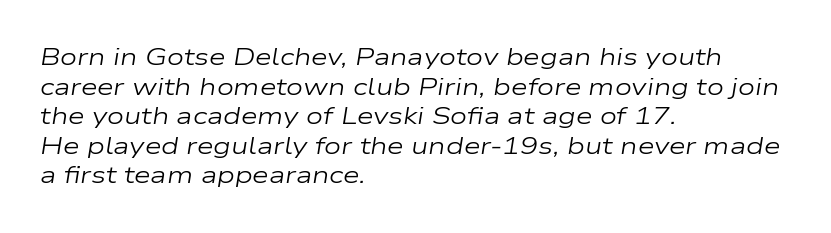
The image shows 24 px text type, italic (leaning right); set left-aligned, line spacing 1.23x, normal letter spacing, not underlined.
